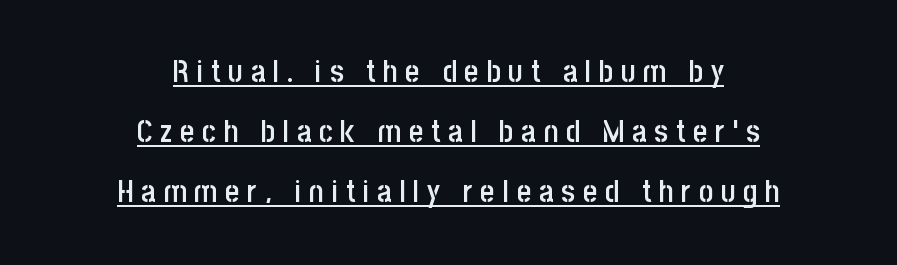
When letters stand straight like this, we call the style roman or upright. Which margin do the lines hug? Neither — every line sits in the middle. Font category for this specimen: sans-serif. Notice how a bar underscores the lettering throughout. Weight: semibold (demi). The line texture is sparse and dotted thanks to wide tracking.
